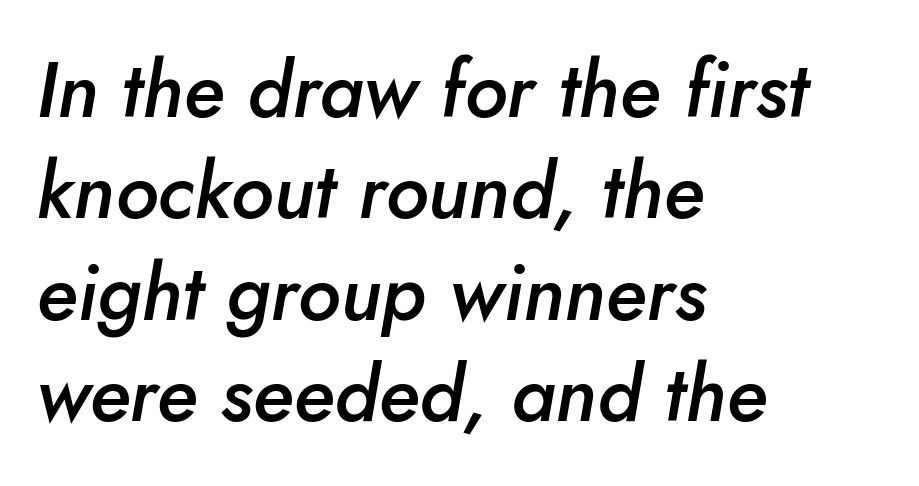
Students, note that the glyphs here touch the page at normal intervals. The ragged edge is on the right, which tells us the setting is flush left. This sample keeps an unexceptional amount of space between lines. The characters look somewhat weighty, a semibold short of true bold.
